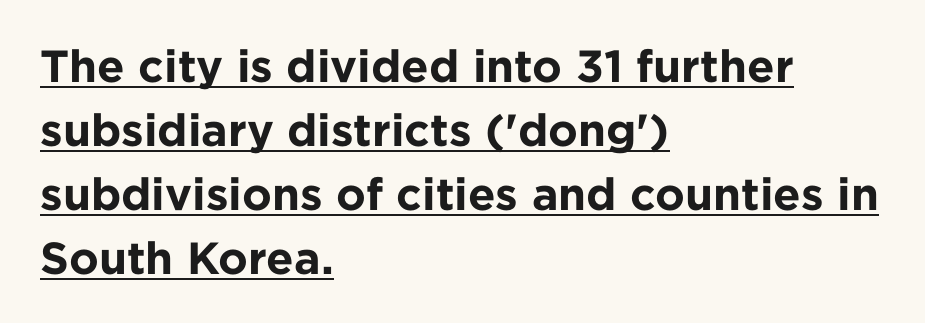
{"serif": "no", "italic": "no", "bold": "yes", "weight": "bold", "width": "normal", "stroke_contrast": "low", "x_height": "medium", "monospaced": "no", "underline": "yes", "align": "left", "line_spacing": "normal", "line_spacing_ratio": 1.42, "letter_spacing": "normal", "letter_spacing_em": 0.0, "glyph_px": 45}
